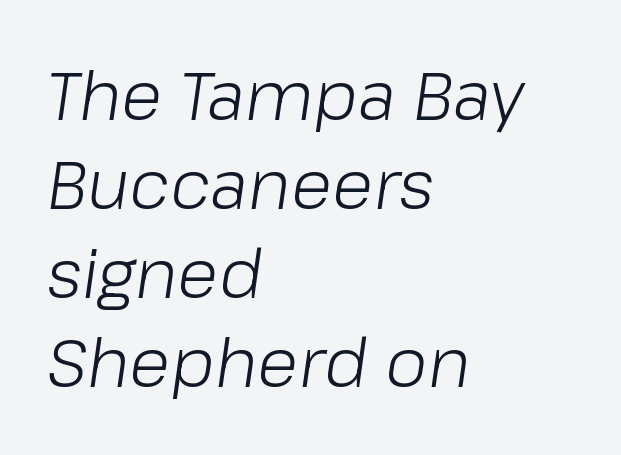
The image shows 68 px light type, italic (leaning right); set left-aligned, normal line spacing (1.31x), normal letter spacing, not underlined; low stroke contrast and a medium x-height.
